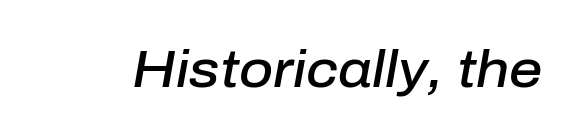
{"italic": "yes", "lean": "right", "slant_degrees": 10, "bold": "semi", "weight": "semibold", "width": "normal", "stroke_contrast": "low", "x_height": "medium", "monospaced": "no", "underline": "no", "letter_spacing": "normal", "letter_spacing_em": 0.0, "glyph_px": 52}
